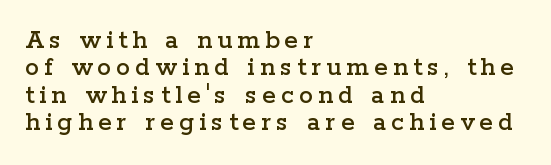
The image shows 28 px wide serif type, upright; set left-aligned, tight line spacing (0.98x), not underlined; low stroke contrast and a medium x-height.
